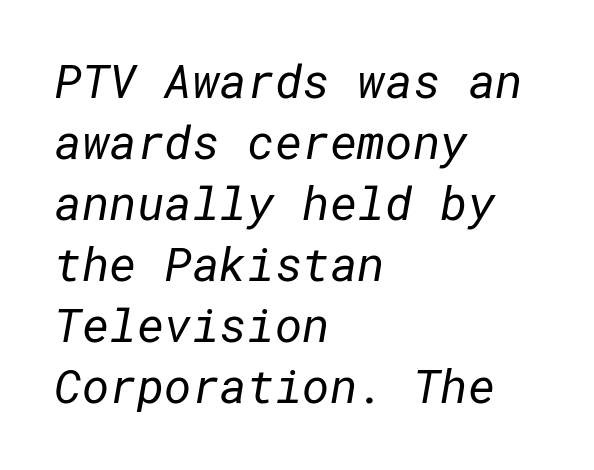
Q: Is the text bold? A: No.
Q: Is the typeface a serif or a sans-serif typeface? A: Sans-serif.
Q: Is the text underlined? A: No.
Q: How is the paragraph aligned? A: Left-aligned.
Q: Is the spacing between letters normal or unusually wide? A: Normal.
Q: Is the spacing between lines tight, normal or loose? A: Normal.
Q: Width (condensed, normal, or wide)? A: Normal.
Q: Stroke contrast? A: Low.
Q: x-height? A: Medium.
